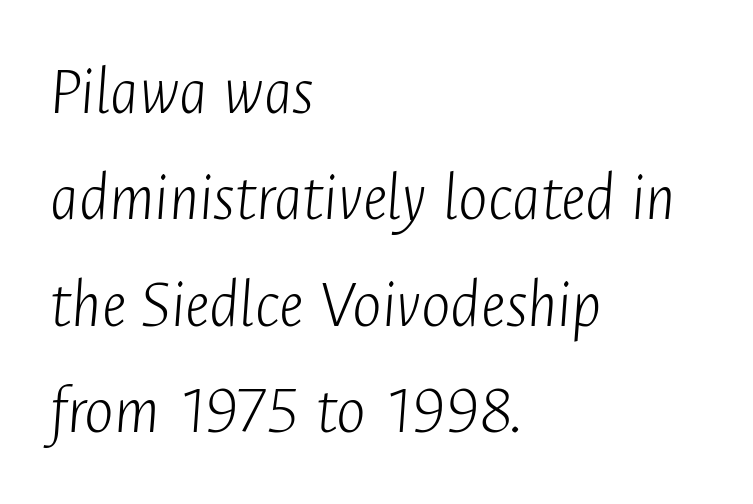
A classic flush-left, rag-right setting is used for this passage. Look at the tracking — it's just the regular setting, nothing added. The whole block is typeset with a tilt. The passage shown is not underscored anywhere. The leading is moderate, giving the passage an even texture.
